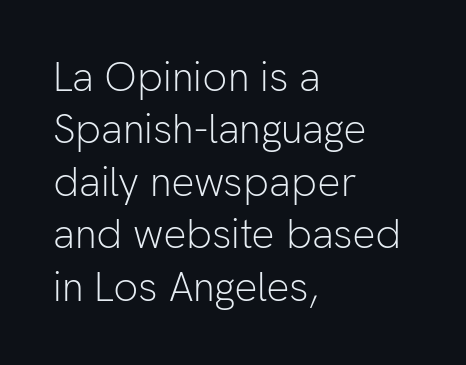
Tracking here is standard; glyphs follow each other at the usual distance. Plain, unruled lines of type. A normal amount of white space separates one row of letters from the next. If you drew a ruler down the left edge, every line would touch it.
